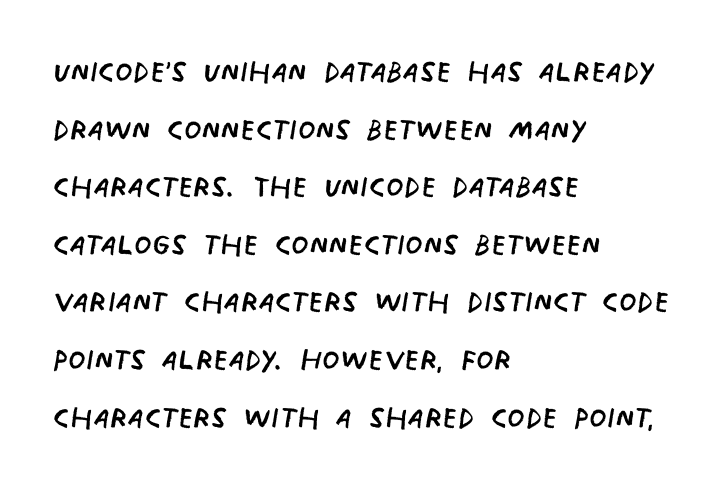
Lines of text with bare space underneath. The typeface has the unassuming heft of standard copy or less. Honestly, the row spacing looks completely unremarkable. Each letter keeps its own natural width here, so spacing adapts to shape. The letterforms sit shoulder to shoulder at normal distance.
